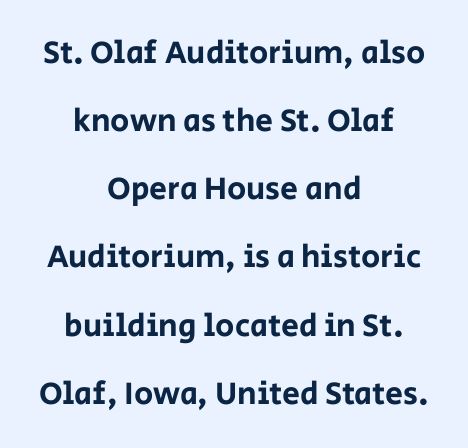
Q: Is the text italic (slanted)? A: No, it is upright.
Q: Is the typeface a serif or a sans-serif typeface? A: Sans-serif.
Q: Is the text underlined? A: No.
Q: How is the paragraph aligned? A: Centered.
Q: Is the spacing between letters normal or unusually wide? A: Normal.
Q: Is the spacing between lines tight, normal or loose? A: Loose.
Q: Width (condensed, normal, or wide)? A: Normal.
Q: Stroke contrast? A: Low.
Q: x-height? A: Large.
Q: Monospaced? A: No.
